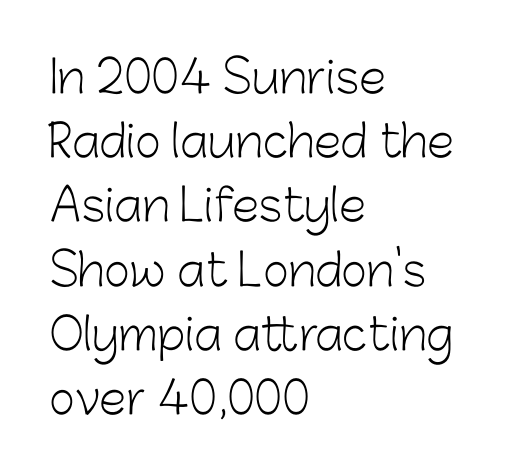
Q: Is the text bold? A: No.
Q: Is the text italic (slanted)? A: No, it is upright.
Q: Is the typeface a serif or a sans-serif typeface? A: Sans-serif.
Q: Is the text underlined? A: No.
Q: How is the paragraph aligned? A: Left-aligned.
Q: Is the spacing between letters normal or unusually wide? A: Normal.
Q: Is the spacing between lines tight, normal or loose? A: Normal.
Q: Width (condensed, normal, or wide)? A: Normal.
Q: Stroke contrast? A: Low.
Q: x-height? A: Medium.
Q: Monospaced? A: No.
